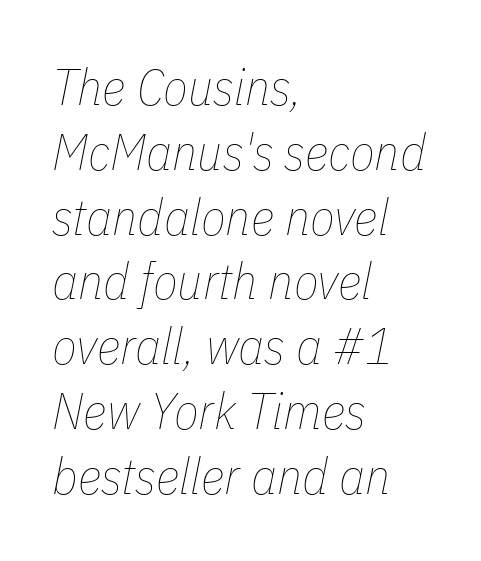
A light-to-regular cut is what we see here. In CSS terms this would be text-align: left. Has an underline been added? It has not. Successive baselines arrive at the customary interval. The glyphs look as if they've been sheared to an angle. This rendering leaves character spacing at its baseline value.
